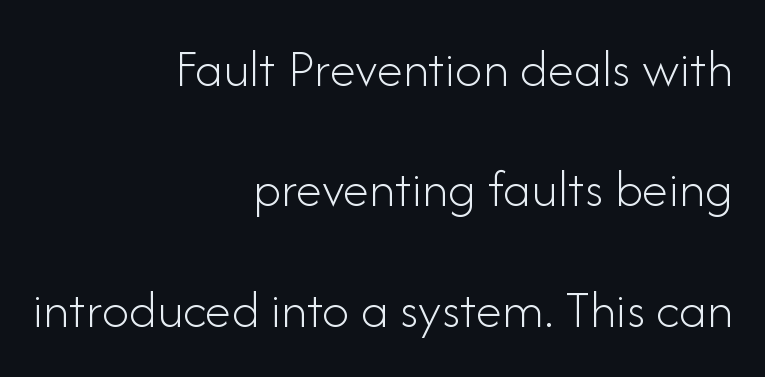
The image shows 54 px light sans-serif type, upright; set right-aligned, loose line spacing (2.23x), normal letter spacing, not underlined; low stroke contrast and a small x-height.
